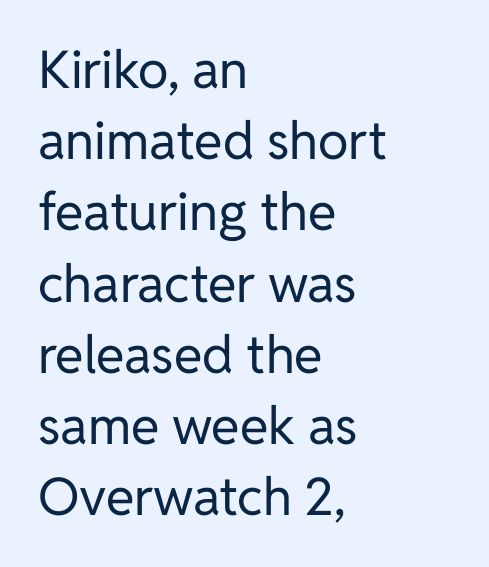
The image shows 52 px regular-weight sans-serif type, upright; set left-aligned, normal line spacing (1.37x), normal letter spacing, not underlined; low stroke contrast and a medium x-height.
